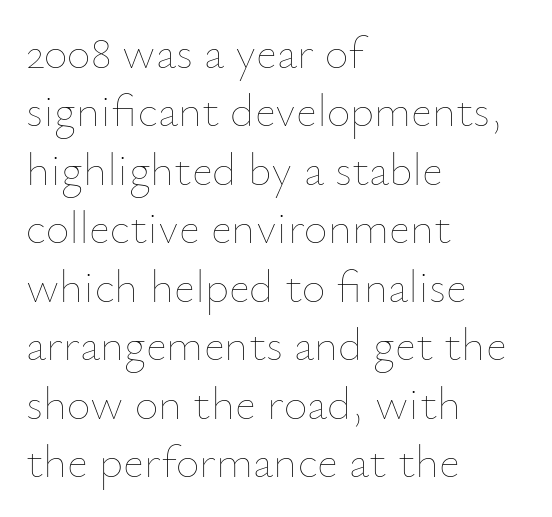
Q: Is the text bold? A: No.
Q: Is the text italic (slanted)? A: No, it is upright.
Q: Is the text underlined? A: No.
Q: How is the paragraph aligned? A: Left-aligned.
Q: Is the spacing between letters normal or unusually wide? A: Normal.
Q: Is the spacing between lines tight, normal or loose? A: Normal.
Q: Width (condensed, normal, or wide)? A: Normal.
Q: Stroke contrast? A: Low.
Q: x-height? A: Small.
Q: Monospaced? A: No.
